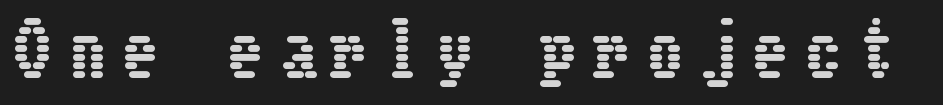
{"italic": "no", "width": "condensed", "stroke_contrast": "low", "x_height": "medium", "underline": "no", "letter_spacing": "wide", "letter_spacing_em": 0.25, "glyph_px": 70}
